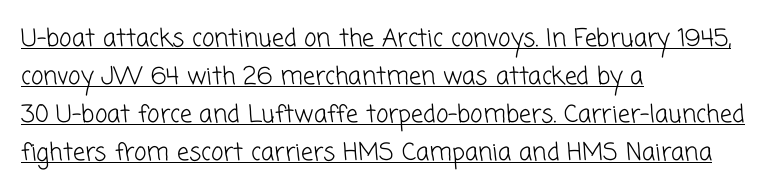
The image shows 24 px text type; set left-aligned, normal line spacing (1.58x), normal letter spacing, underlined.
